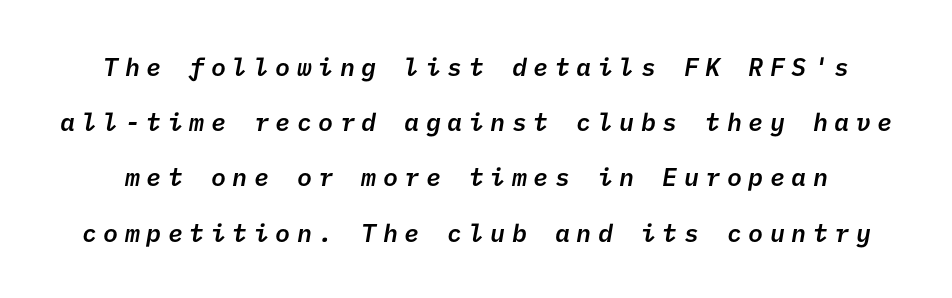
The image shows 25 px text type; set loose line spacing (2.21x), unusually wide letter spacing (+0.26 em), not underlined.
